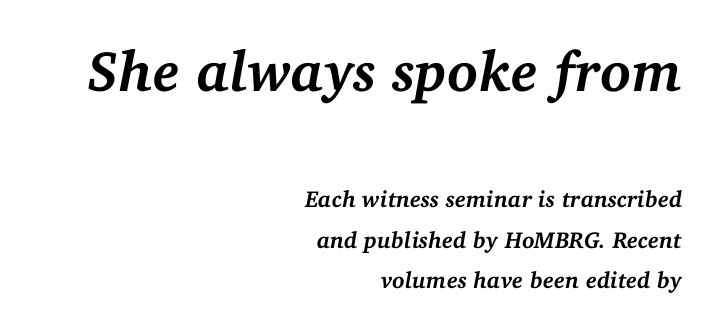
The image shows 57 px semibold serif type, italic (leaning right); set right-aligned, line spacing 1.75x, normal letter spacing, not underlined; the first (top) block is 2.48x larger; medium stroke contrast and a medium x-height.
